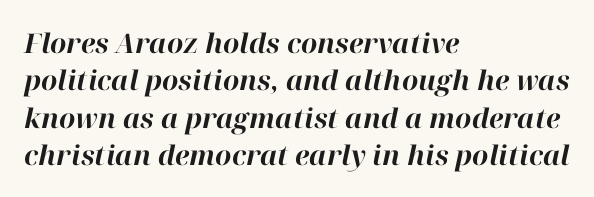
Q: Is the text bold? A: Yes.
Q: Is the text italic (slanted)? A: Yes, it leans right by about 12 degrees.
Q: Is the text underlined? A: No.
Q: How is the paragraph aligned? A: Left-aligned.
Q: Is the spacing between letters normal or unusually wide? A: Normal.
Q: Is the spacing between lines tight, normal or loose? A: Normal.
